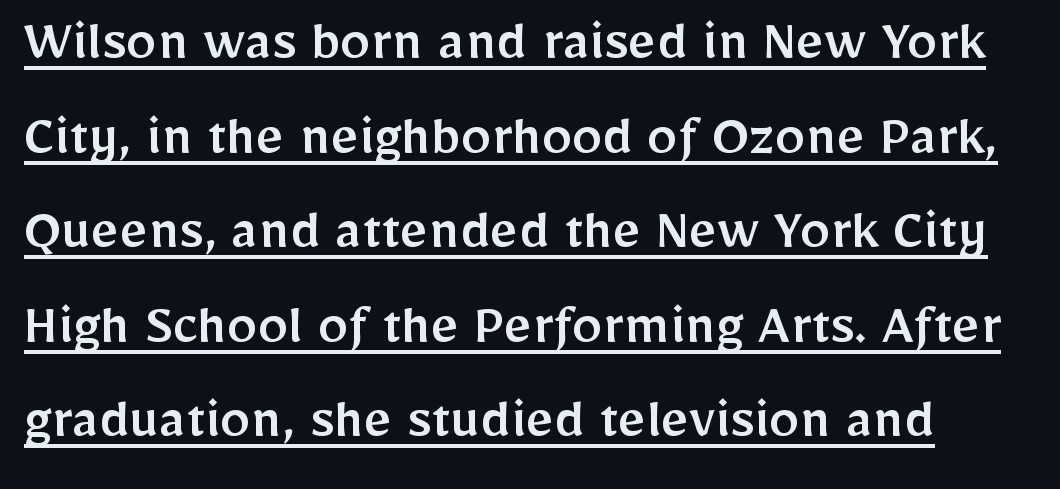
Q: Is the text italic (slanted)? A: No, it is upright.
Q: Is the typeface a serif or a sans-serif typeface? A: Sans-serif.
Q: Is the text underlined? A: Yes.
Q: How is the paragraph aligned? A: Left-aligned.
Q: Is the spacing between letters normal or unusually wide? A: Normal.
Q: Is the spacing between lines tight, normal or loose? A: Normal.
Q: Width (condensed, normal, or wide)? A: Normal.
Q: Stroke contrast? A: Low.
Q: x-height? A: Medium.
Q: Monospaced? A: No.
